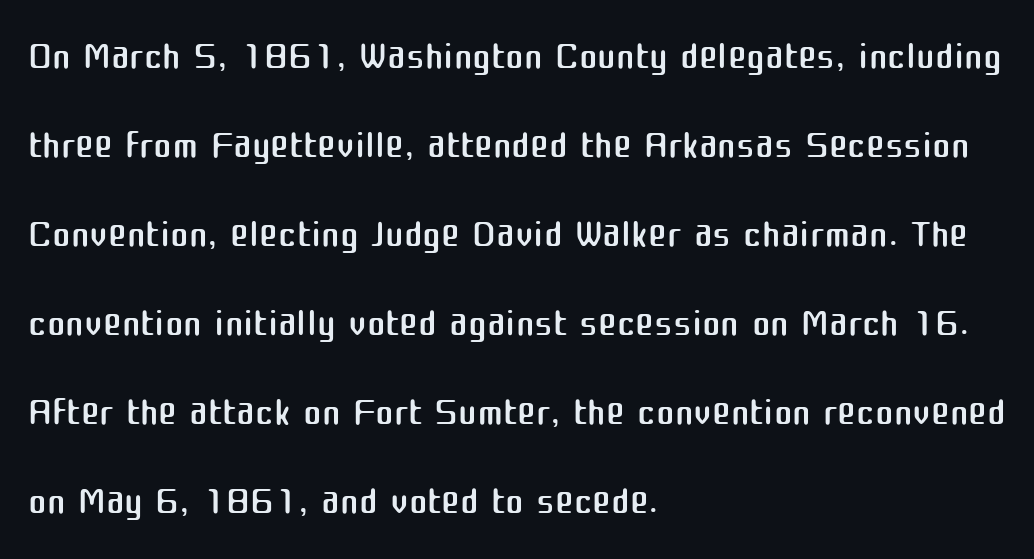
Q: Is the text bold? A: No.
Q: Is the text italic (slanted)? A: No, it is upright.
Q: Is the typeface a serif or a sans-serif typeface? A: Sans-serif.
Q: Is the text underlined? A: No.
Q: How is the paragraph aligned? A: Left-aligned.
Q: Is the spacing between letters normal or unusually wide? A: Normal.
Q: Is the spacing between lines tight, normal or loose? A: Normal.
Q: Width (condensed, normal, or wide)? A: Normal.
Q: Stroke contrast? A: Medium.
Q: x-height? A: Medium.
Q: Monospaced? A: No.
